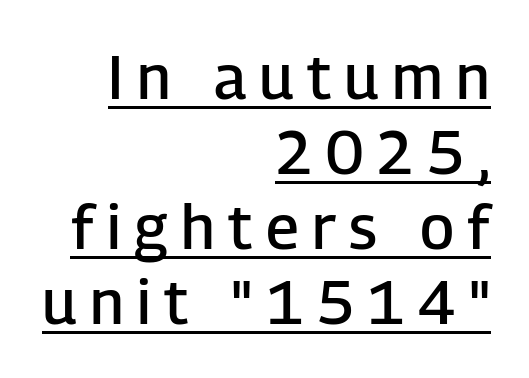
{"serif": "no", "italic": "no", "bold": "semi", "weight": "semibold", "width": "normal", "stroke_contrast": "low", "x_height": "medium", "monospaced": "no", "underline": "yes", "align": "right", "line_spacing_ratio": 1.23, "letter_spacing": "wide", "letter_spacing_em": 0.22, "glyph_px": 61}
